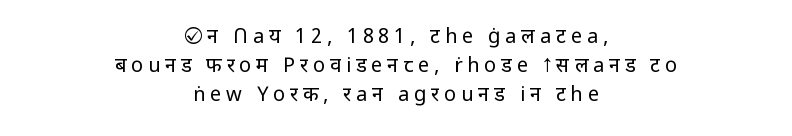
The image shows 20 px text type, upright; set centered, normal line spacing (1.46x), unusually wide letter spacing (+0.24 em), not underlined.
